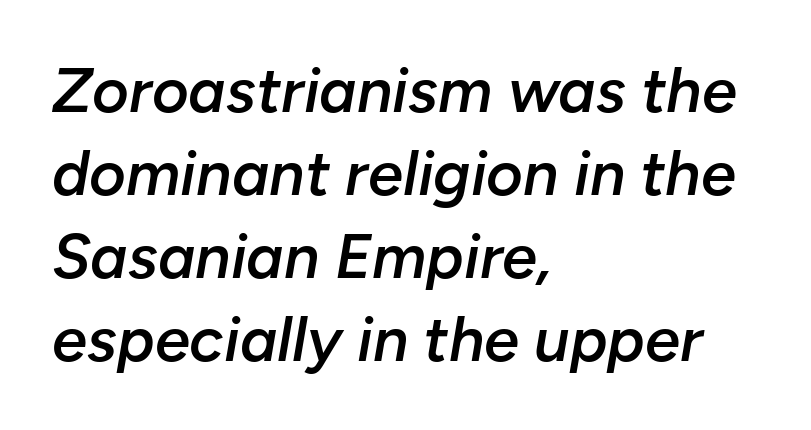
{"italic": "yes", "lean": "right", "slant_degrees": 10, "bold": "semi", "weight": "semibold", "width": "normal", "stroke_contrast": "low", "x_height": "medium", "monospaced": "no", "underline": "no", "align": "left", "line_spacing": "normal", "line_spacing_ratio": 1.32, "letter_spacing": "normal", "letter_spacing_em": 0.0, "glyph_px": 63}
